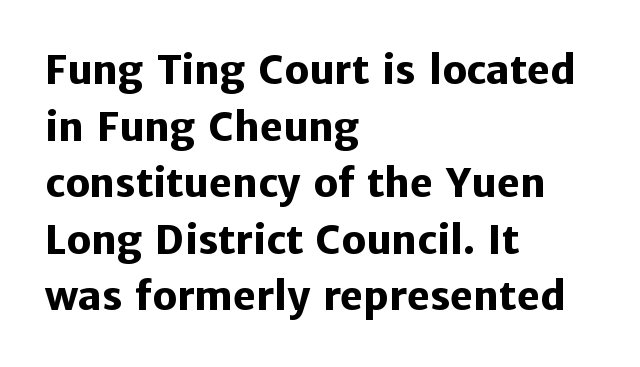
The image shows 39 px heavy sans-serif type, upright; set left-aligned, normal line spacing (1.45x), normal letter spacing, not underlined; low stroke contrast and a medium x-height.
